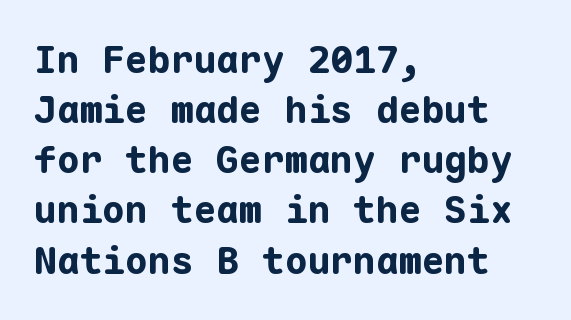
The image shows 38 px bold sans-serif type, upright, monospaced; set left-aligned, normal line spacing (1.32x), normal letter spacing, not underlined; low stroke contrast and a medium x-height.
